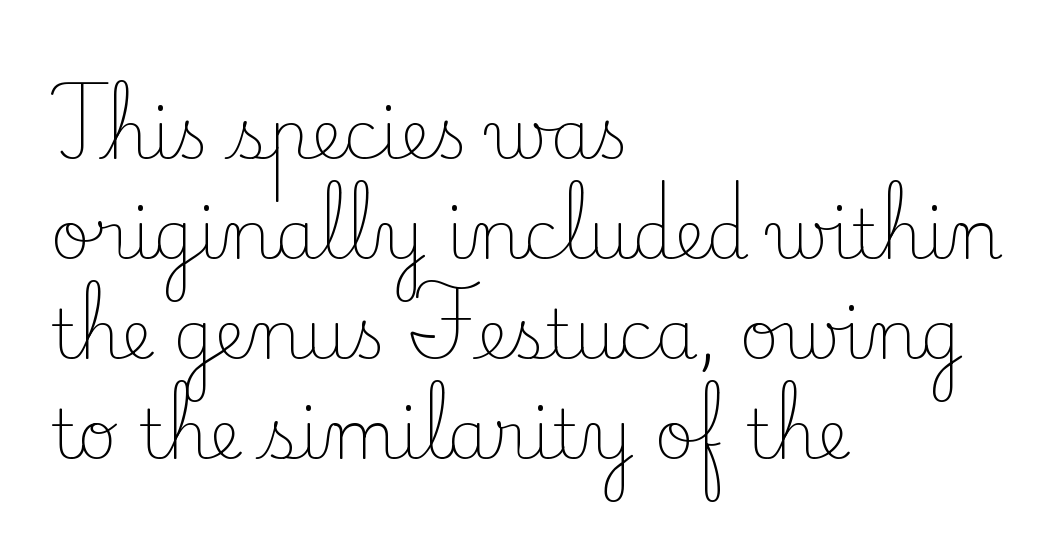
{"serif": "yes", "italic": "no", "bold": "no", "weight": "light", "width": "normal", "stroke_contrast": "low", "x_height": "small", "monospaced": "no", "underline": "no", "align": "left", "line_spacing": "normal", "line_spacing_ratio": 1.47, "letter_spacing": "normal", "letter_spacing_em": 0.0, "glyph_px": 68}
